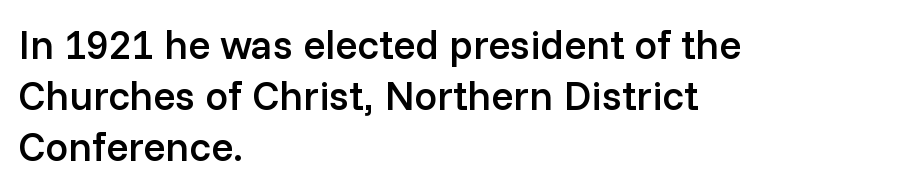
You could not count columns in this text — the font is proportionally spaced. Weight check: semibold — heavier than regular, not quite bold. The letters carry no serifs — their stems end cleanly without finishing strokes. Notice how the stems are strictly vertical — no italics here. Check the space under the baseline: it is left empty. This sample uses plain, unmodified letter spacing.
